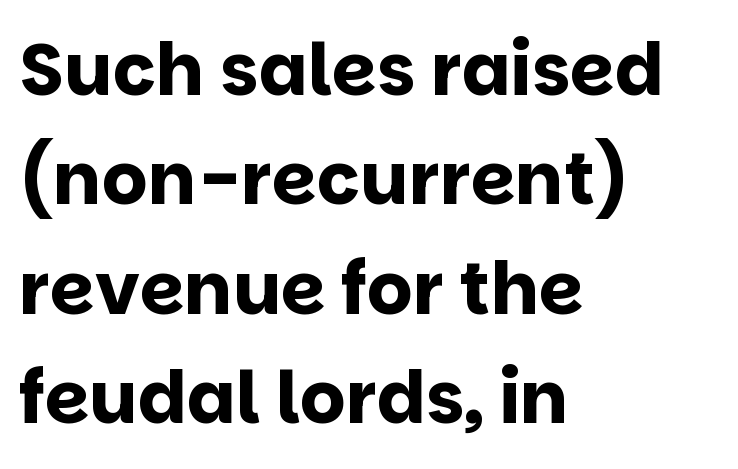
{"serif": "no", "italic": "no", "bold": "yes", "weight": "bold", "width": "normal", "stroke_contrast": "low", "x_height": "large", "monospaced": "no", "underline": "no", "align": "left", "line_spacing": "normal", "line_spacing_ratio": 1.52, "letter_spacing": "normal", "letter_spacing_em": 0.0, "glyph_px": 72}
